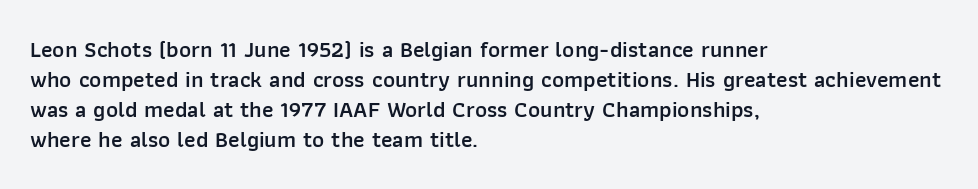
How are the letters spaced? Ordinarily, with no added tracking. Ordinary non-slanted type is in use. Notice the strokes are somewhat thickened but not fully heavy: this is a semibold. Descenders are the only things crossing below the line.
